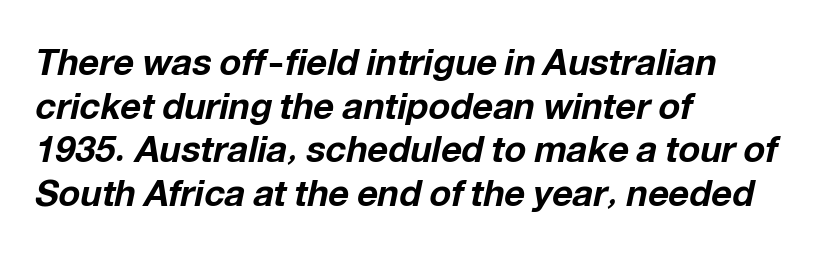
This rendering uses left alignment, leaving the right contour irregular. Characters follow at the spacing the type designer built in. You can tell it's italic because the verticals aren't actually vertical. Nobody drew a line under any word here. Is this a fixed-width face? No — the glyphs have proportional, varying widths.
